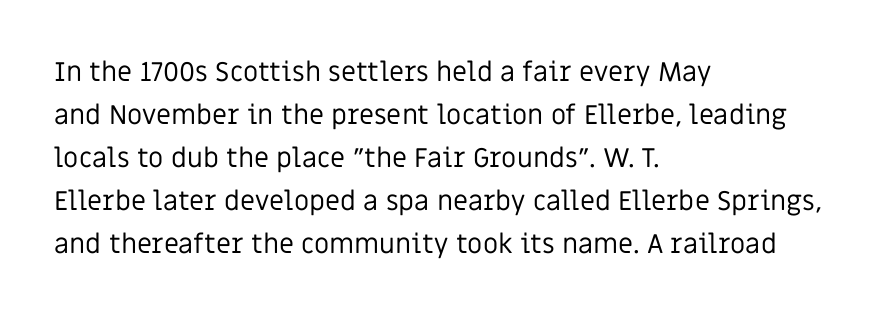
Line beginnings align vertically; line endings do not. Quick note: not italic, upright. No chunkiness to these letters — they're not bold. Default kerning and tracking; the words read as compact shapes.
